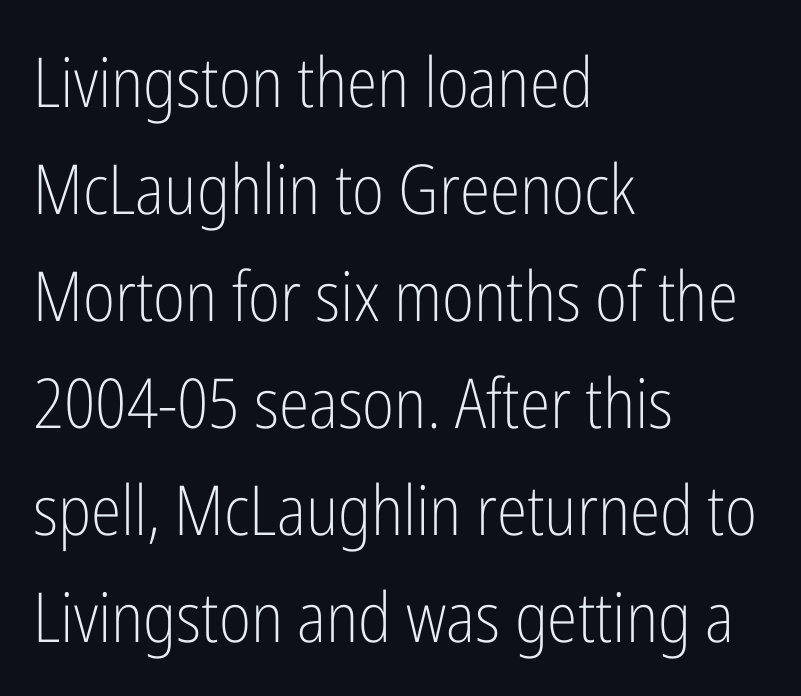
Standard letterfit; no display-style spreading of the glyphs. Think standard paragraph weight, or any step lighter than that. Unlike italic type, these characters show no tilt at all. Caption: multi-line text, flush left, ragged right. This sample has the flowing, uneven cadence of proportional lettering.
